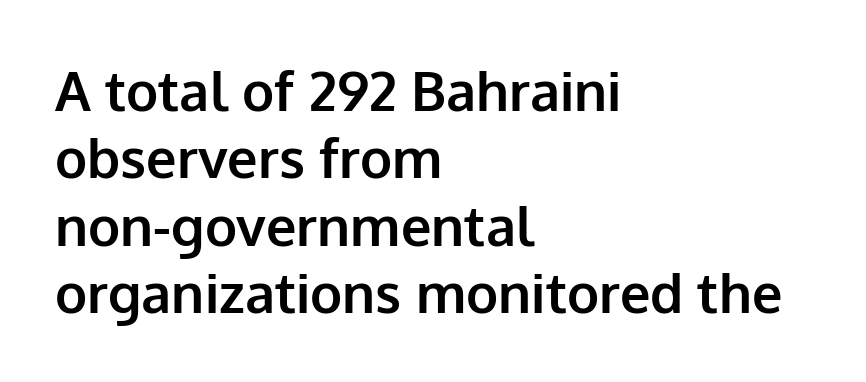
Q: Is the text bold? A: Yes.
Q: Is the text italic (slanted)? A: No, it is upright.
Q: Is the typeface a serif or a sans-serif typeface? A: Sans-serif.
Q: Is the text underlined? A: No.
Q: How is the paragraph aligned? A: Left-aligned.
Q: Is the spacing between letters normal or unusually wide? A: Normal.
Q: Is the spacing between lines tight, normal or loose? A: Normal.
Q: Width (condensed, normal, or wide)? A: Normal.
Q: Stroke contrast? A: Low.
Q: x-height? A: Medium.
Q: Monospaced? A: No.
